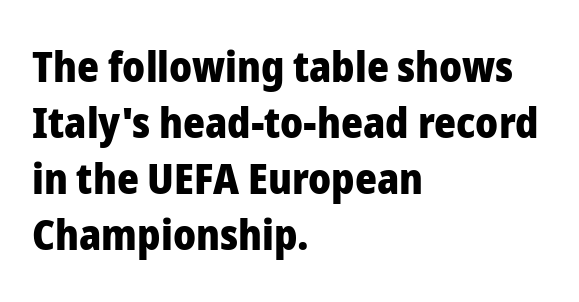
Q: Is the text bold? A: Yes.
Q: Is the text italic (slanted)? A: No, it is upright.
Q: Is the typeface a serif or a sans-serif typeface? A: Sans-serif.
Q: Is the text underlined? A: No.
Q: How is the paragraph aligned? A: Left-aligned.
Q: Is the spacing between letters normal or unusually wide? A: Normal.
Q: Is the spacing between lines tight, normal or loose? A: Normal.
Q: Width (condensed, normal, or wide)? A: Normal.
Q: Stroke contrast? A: Low.
Q: x-height? A: Medium.
Q: Monospaced? A: No.
